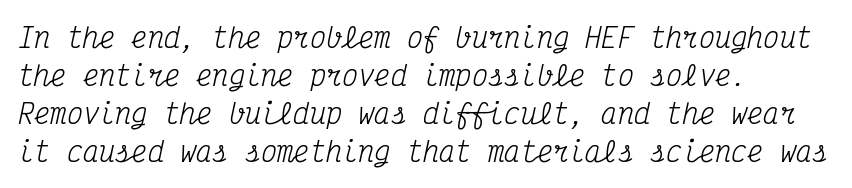
Q: Is the text bold? A: No.
Q: Is the text italic (slanted)? A: Yes, it leans right by about 12 degrees.
Q: Is the text underlined? A: No.
Q: How is the paragraph aligned? A: Left-aligned.
Q: Is the spacing between letters normal or unusually wide? A: Normal.
Q: Is the spacing between lines tight, normal or loose? A: Normal.
